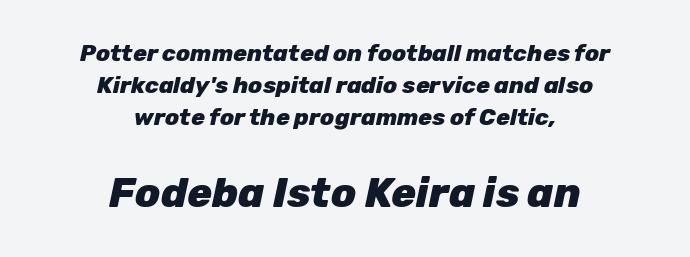
Q: Is the text bold? A: Yes.
Q: Is the text italic (slanted)? A: Yes, it leans right by about 12 degrees.
Q: Is the text underlined? A: No.
Q: How is the paragraph aligned? A: Centered.
Q: Is the spacing between letters normal or unusually wide? A: Normal.
Q: Is the spacing between lines tight, normal or loose? A: Normal.
Q: Which block of text is set in a larger size, the first (top) or the second (bottom)? A: The second (bottom) one.
Q: Width (condensed, normal, or wide)? A: Normal.
Q: Stroke contrast? A: Low.
Q: x-height? A: Medium.
Q: Monospaced? A: No.
